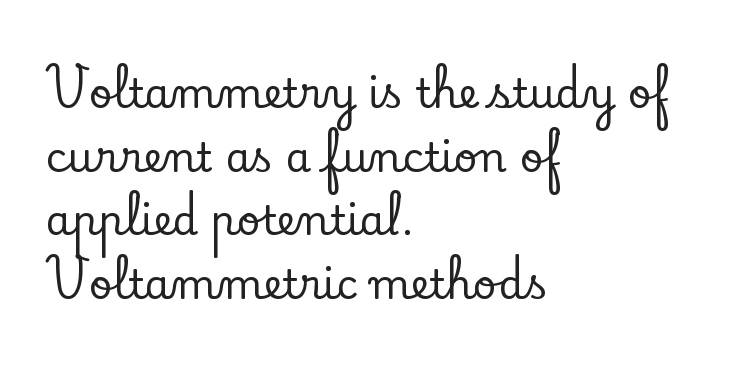
The image shows 41 px serif type, upright; set left-aligned, normal line spacing (1.55x), normal letter spacing, not underlined; low stroke contrast and a small x-height.
